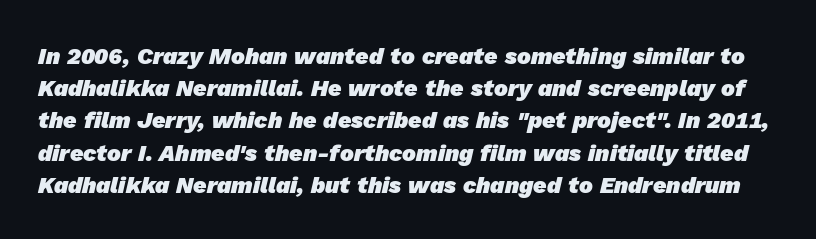
Q: Is the text bold? A: Yes.
Q: Is the text underlined? A: No.
Q: Is the spacing between letters normal or unusually wide? A: Normal.
Q: Is the spacing between lines tight, normal or loose? A: Normal.
